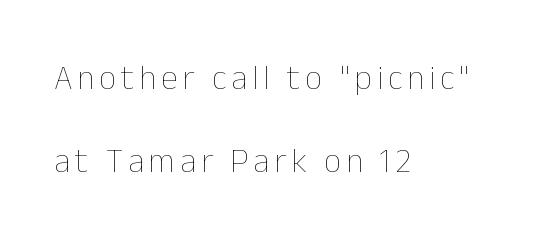
Q: Is the text bold? A: No.
Q: Is the text italic (slanted)? A: No, it is upright.
Q: Is the text underlined? A: No.
Q: How is the paragraph aligned? A: Left-aligned.
Q: Is the spacing between lines tight, normal or loose? A: Loose.
Q: Width (condensed, normal, or wide)? A: Normal.
Q: Stroke contrast? A: Low.
Q: x-height? A: Medium.
Q: Monospaced? A: No.
